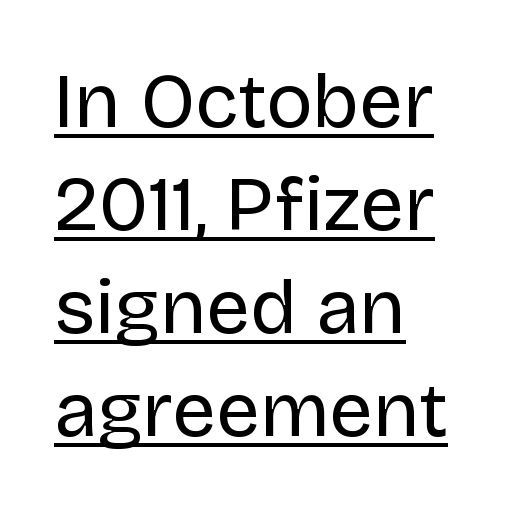
The line texture is even and compact thanks to regular tracking. Reading down the block, your eye returns to a fixed left position each line. Glance below the letters and you will spot a drawn line. Leading: standard.
